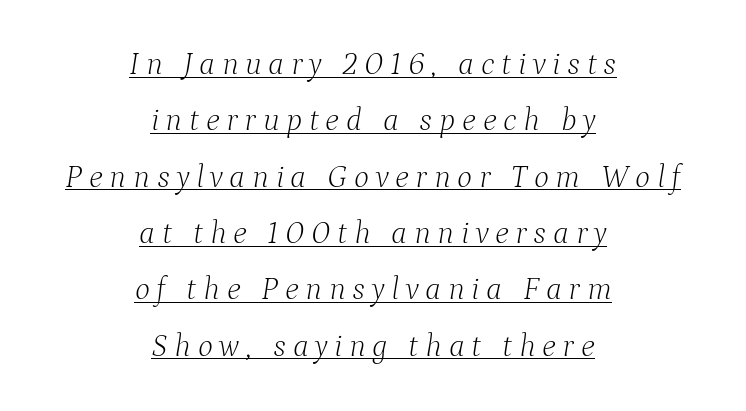
Q: Is the text bold? A: No.
Q: Is the text italic (slanted)? A: Yes, it leans right by about 9 degrees.
Q: Is the typeface a serif or a sans-serif typeface? A: Serif.
Q: Is the text underlined? A: Yes.
Q: How is the paragraph aligned? A: Centered.
Q: Is the spacing between letters normal or unusually wide? A: Unusually wide.
Q: Width (condensed, normal, or wide)? A: Normal.
Q: Stroke contrast? A: Low.
Q: x-height? A: Medium.
Q: Monospaced? A: No.
